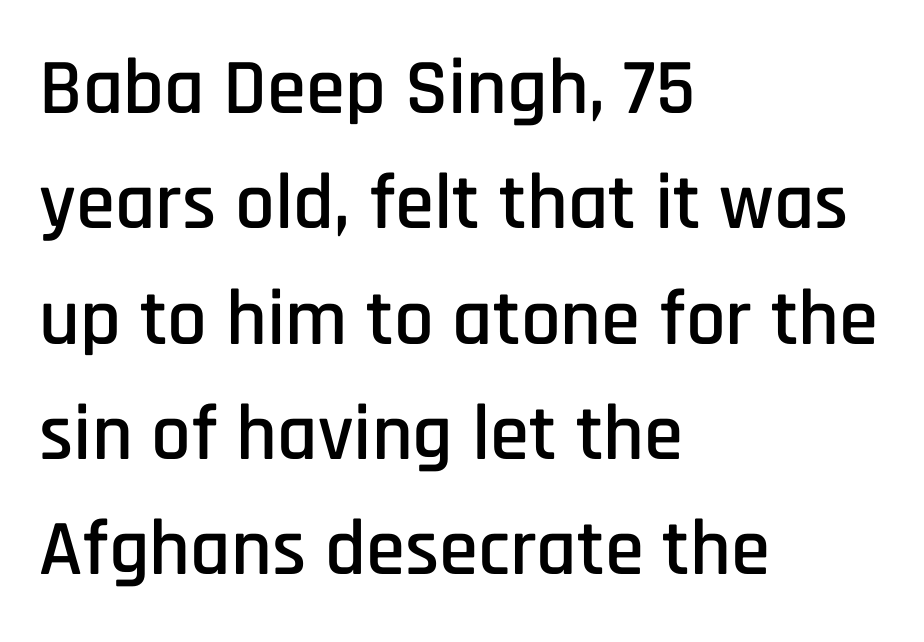
The image shows 79 px condensed sans-serif type, upright; set left-aligned, normal line spacing (1.46x), normal letter spacing, not underlined; low stroke contrast and a large x-height.
